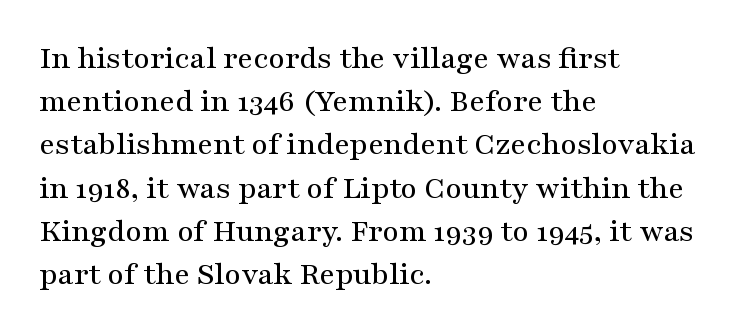
The face used here is seriffed, in the tradition of book romans. Students, note that the glyphs here touch the page at normal intervals. The baseline area is clear. Varying glyph widths throughout — classic text-font behaviour. How would I describe the line gaps? Plain and ordinary. Every stem runs plumb, perpendicular to the baseline.
